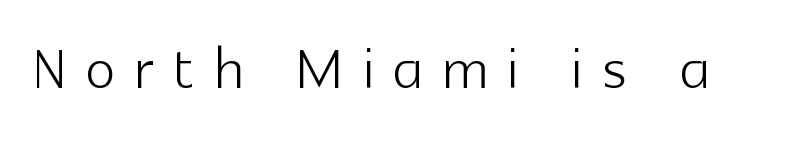
{"serif": "no", "italic": "no", "bold": "no", "weight": "light", "width": "normal", "x_height": "medium", "monospaced": "no", "underline": "no", "letter_spacing": "wide", "letter_spacing_em": 0.25, "glyph_px": 78}
